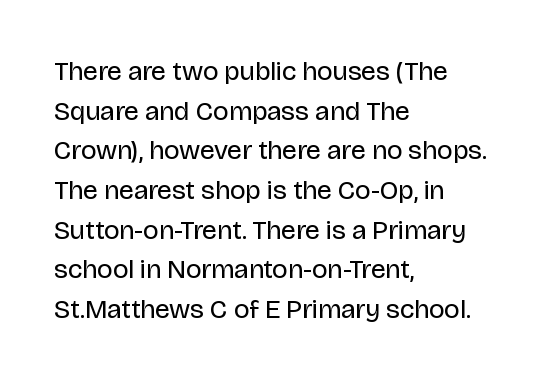
Q: Is the text bold? A: No.
Q: Is the text italic (slanted)? A: No, it is upright.
Q: Is the text underlined? A: No.
Q: How is the paragraph aligned? A: Left-aligned.
Q: Is the spacing between letters normal or unusually wide? A: Normal.
Q: Is the spacing between lines tight, normal or loose? A: Normal.
